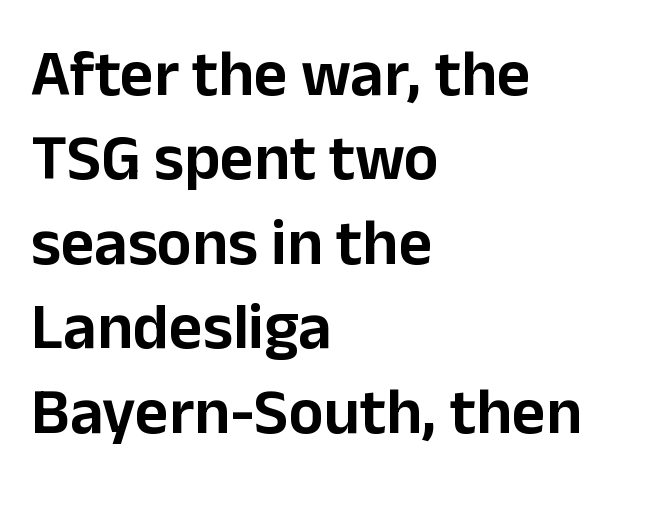
{"serif": "no", "italic": "no", "width": "normal", "stroke_contrast": "low", "x_height": "medium", "monospaced": "no", "underline": "no", "align": "left", "line_spacing": "normal", "line_spacing_ratio": 1.3, "letter_spacing": "normal", "letter_spacing_em": 0.0, "glyph_px": 65}
